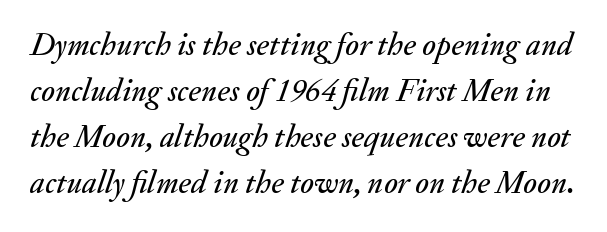
{"italic": "yes", "lean": "right", "slant_degrees": 20, "width": "normal", "stroke_contrast": "medium", "x_height": "small", "monospaced": "no", "underline": "no", "line_spacing": "normal", "line_spacing_ratio": 1.44, "letter_spacing": "normal", "letter_spacing_em": 0.0, "glyph_px": 32}
